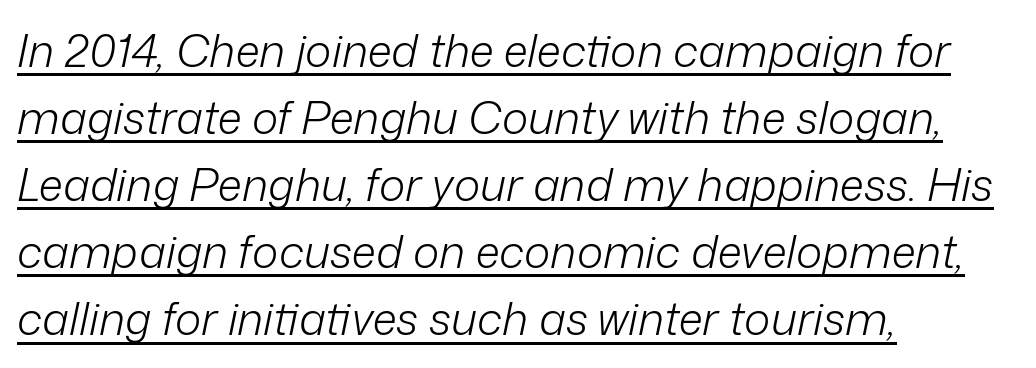
Yep, that's italic — everything's leaning. You could not count columns in this text — the font is proportionally spaced. Underlining? Definitely there. Baseline-to-baseline distance is the conventional proportion of letter height.
